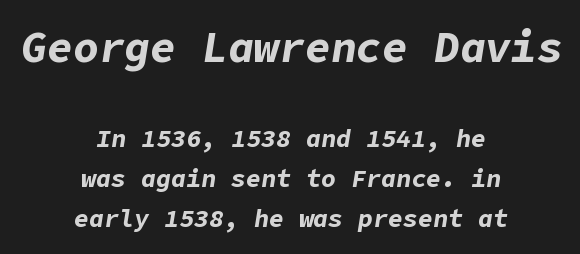
{"italic": "yes", "lean": "right", "slant_degrees": 9, "bold": "yes", "weight": "bold", "width": "normal", "stroke_contrast": "low", "x_height": "medium", "underline": "no", "align": "center", "line_spacing": "normal", "line_spacing_ratio": 1.6, "letter_spacing": "normal", "letter_spacing_em": 0.0, "larger_block": "first", "size_ratio": 1.72, "glyph_px": 43}
